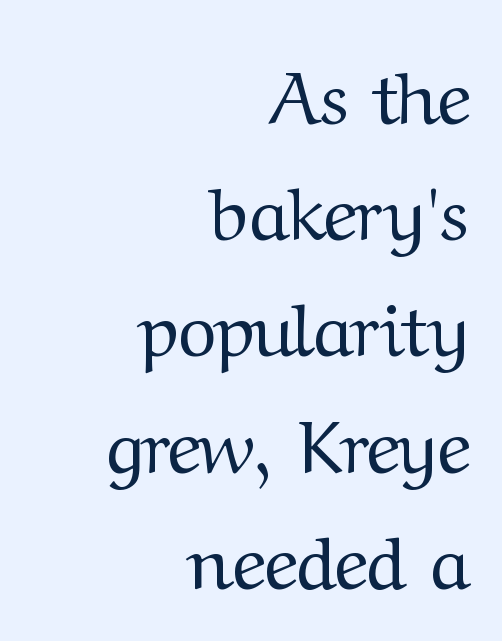
Vertical spacing — default. Short and long lines alike share a common ending point at right. The letters advance in unequal steps, a hallmark of proportional type. You can tell from the footed stems that serif type was used. This is not heavy type; no bold has been used. Honestly, there is no underline to notice here at all.
